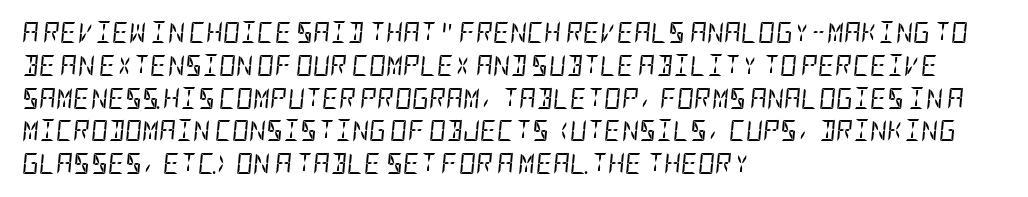
The image shows 21 px text type, italic (leaning right); set left-aligned, normal line spacing (1.56x), normal letter spacing, not underlined.
